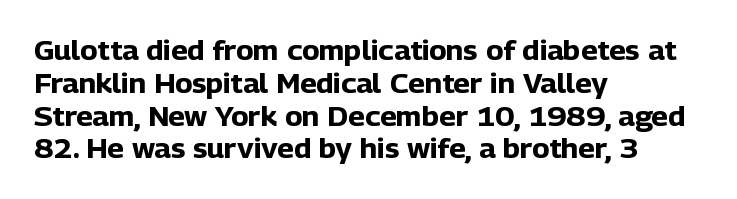
{"italic": "no", "bold": "yes", "underline": "no", "align": "left", "line_spacing": "normal", "line_spacing_ratio": 1.26, "letter_spacing": "normal", "letter_spacing_em": 0.0, "glyph_px": 26}
